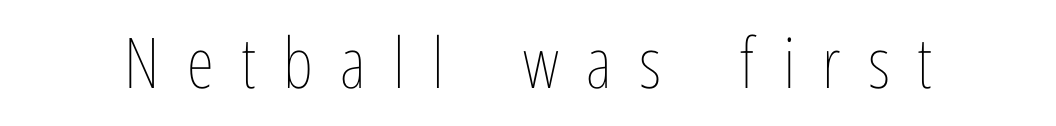
Compared with a typical body face, this is equally light or lighter still. Posture: upright roman. Each letter keeps its own natural width here, so spacing adapts to shape. Characters follow at a spacing far wider than the type designer built in. Anything drawn beneath the words? Only blank space.
